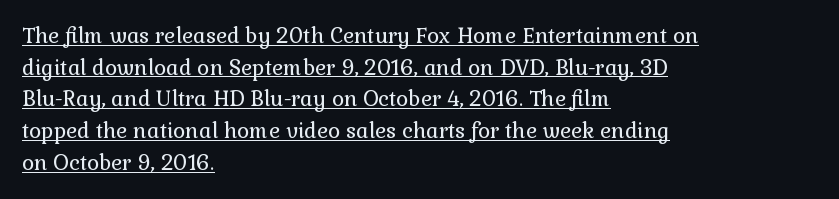
{"italic": "no", "bold": "no", "underline": "yes", "align": "left", "line_spacing": "normal", "line_spacing_ratio": 1.51, "letter_spacing": "normal", "letter_spacing_em": 0.0, "glyph_px": 21}
